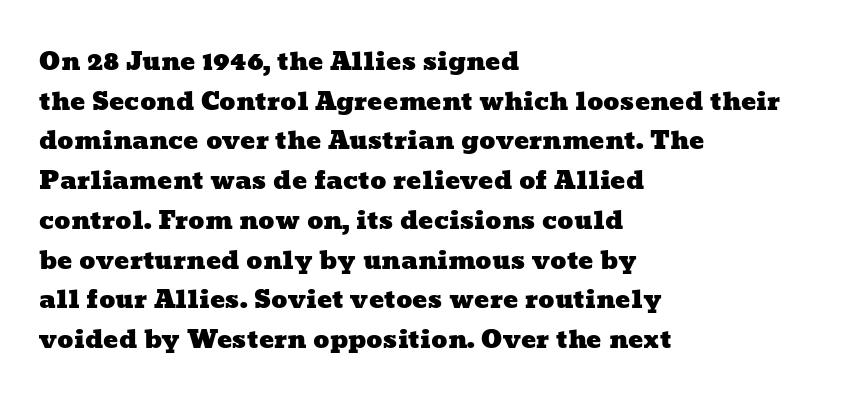
The image shows 25 px text type; set left-aligned, normal line spacing (1.59x), normal letter spacing, not underlined.
